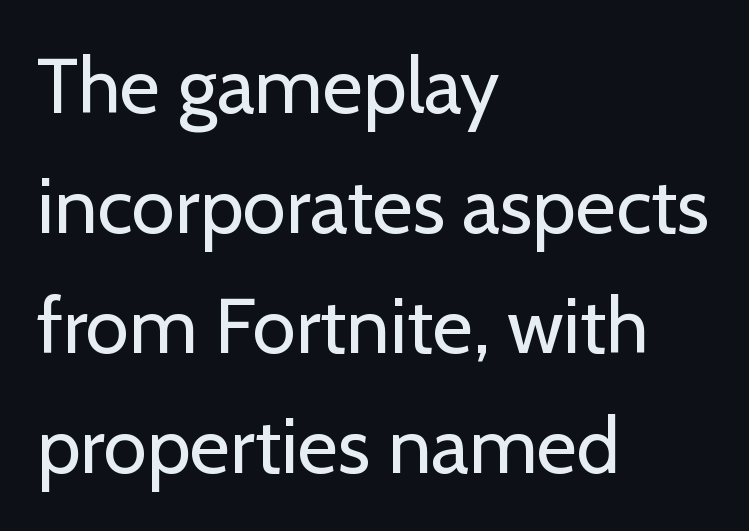
Normally led — the rows are evenly, conventionally spaced. Unbolded letterforms with no extra heft. The rendering keeps characters at their native spacing. The text block is weighted toward the left margin, trailing off unevenly rightward. Ordinary non-slanted type is in use. Spacing verdict: proportional, widths tailored to each character.
